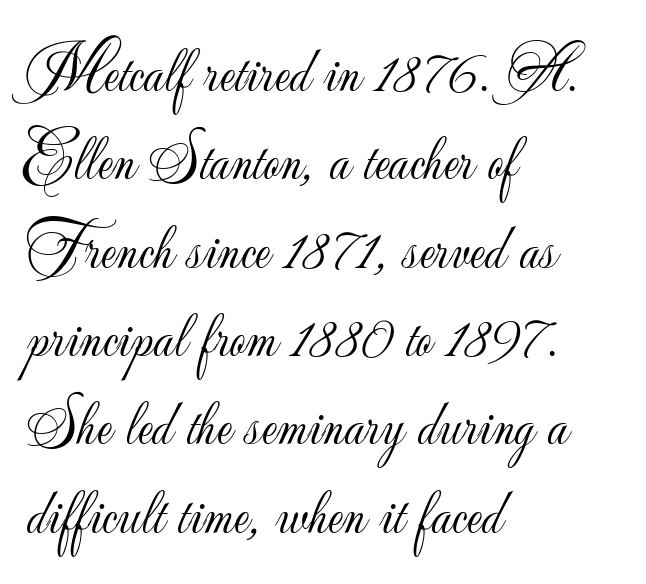
{"serif": "no", "bold": "no", "weight": "light", "width": "normal", "stroke_contrast": "low", "x_height": "small", "monospaced": "no", "underline": "no", "align": "left", "line_spacing": "normal", "line_spacing_ratio": 1.38, "letter_spacing": "normal", "letter_spacing_em": 0.0, "glyph_px": 64}
